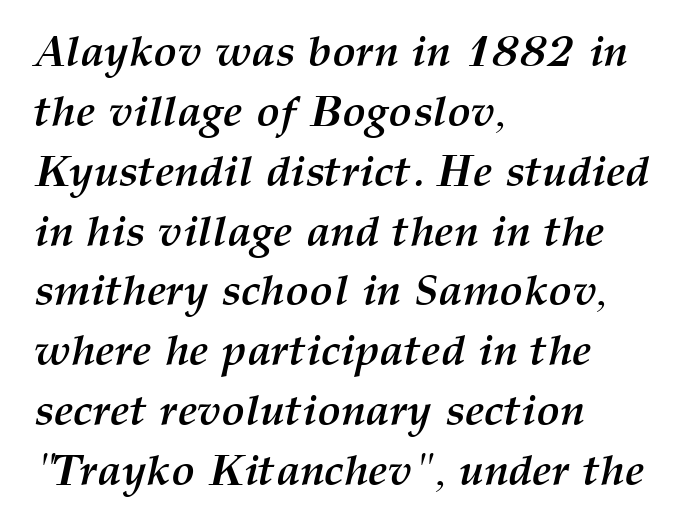
The image shows 44 px semibold type, italic (leaning right); set left-aligned, normal line spacing (1.36x), normal letter spacing, not underlined; medium stroke contrast and a medium x-height.
